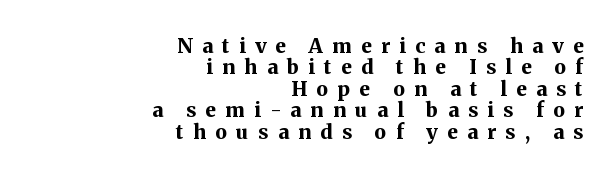
The image shows 20 px bold type, upright; set right-aligned, tight line spacing (1.07x), unusually wide letter spacing (+0.47 em), not underlined.
